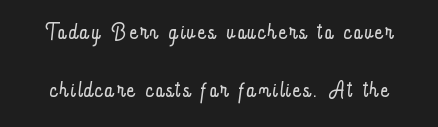
The image shows 30 px light, condensed type; set loose line spacing (1.92x), not underlined; low stroke contrast and a small x-height.
